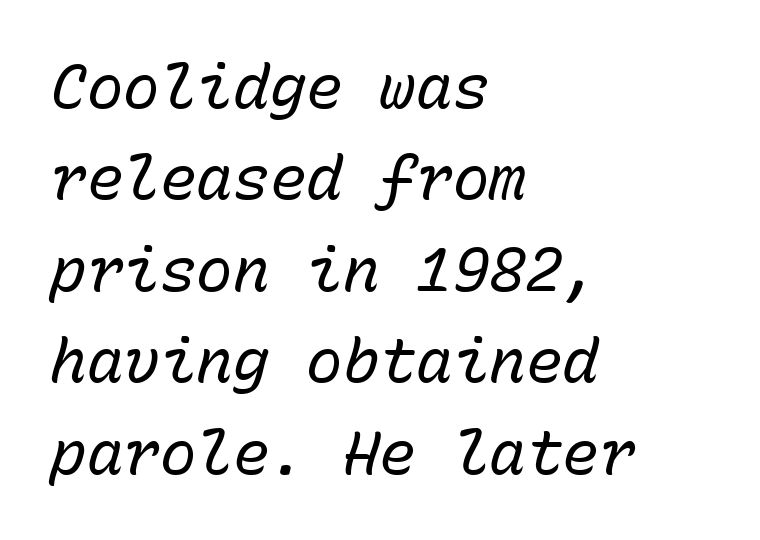
This sample uses an oblique cut, with every glyph tilted off the vertical. Horizontal bands of white between lines are of average thickness. The passage is arranged the way most books set body copy — flush left. This rendering features lettering with no underline.
